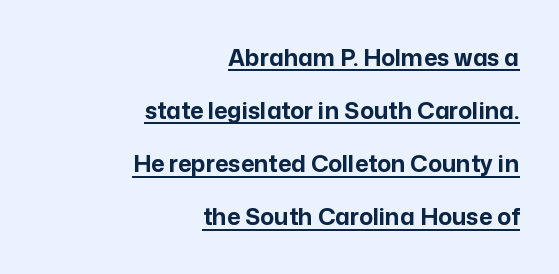
The image shows 23 px bold type, upright; set right-aligned, loose line spacing (2.31x), normal letter spacing, underlined.
